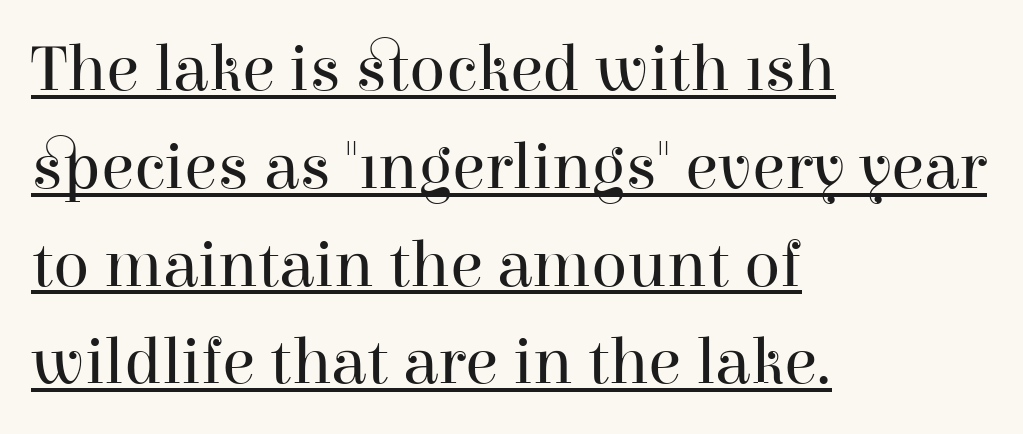
{"serif": "yes", "italic": "no", "bold": "no", "weight": "regular", "width": "normal", "stroke_contrast": "high", "x_height": "medium", "monospaced": "no", "underline": "yes", "align": "left", "line_spacing": "normal", "line_spacing_ratio": 1.46, "letter_spacing": "normal", "letter_spacing_em": 0.0, "glyph_px": 67}
